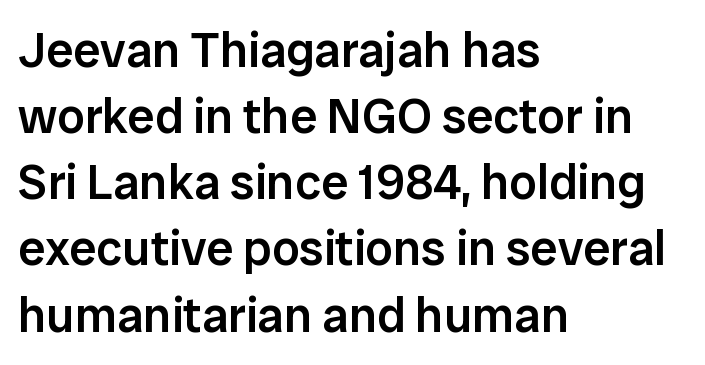
The image shows 49 px semibold sans-serif type, upright; set left-aligned, normal line spacing (1.35x), normal letter spacing, not underlined; low stroke contrast and a medium x-height.
